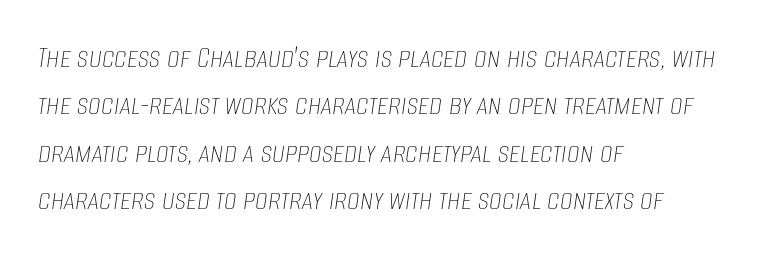
The image shows 32 px thin, condensed type, italic (leaning right); set left-aligned, normal line spacing (1.48x), normal letter spacing, not underlined; low stroke contrast and a large x-height.
